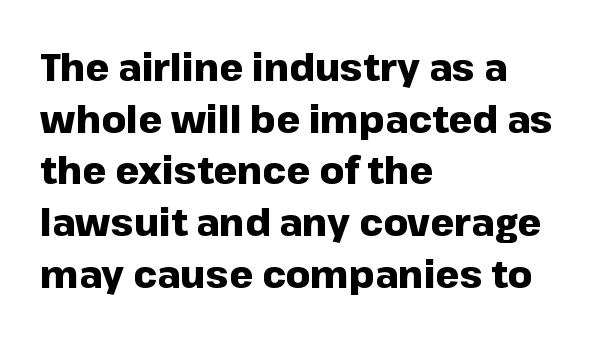
The image shows 38 px heavy sans-serif type, upright; set left-aligned, normal line spacing (1.36x), normal letter spacing, not underlined; low stroke contrast and a medium x-height.
